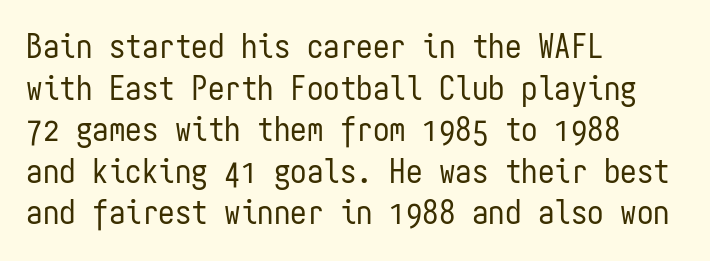
Looks like terminal output: every glyph gets an equal slot. Serifs: no, the terminals of the letterforms are clean. Line starts are locked; line ends wander. Nothing unusual about the tracking: characters are spaced as the font intends.
